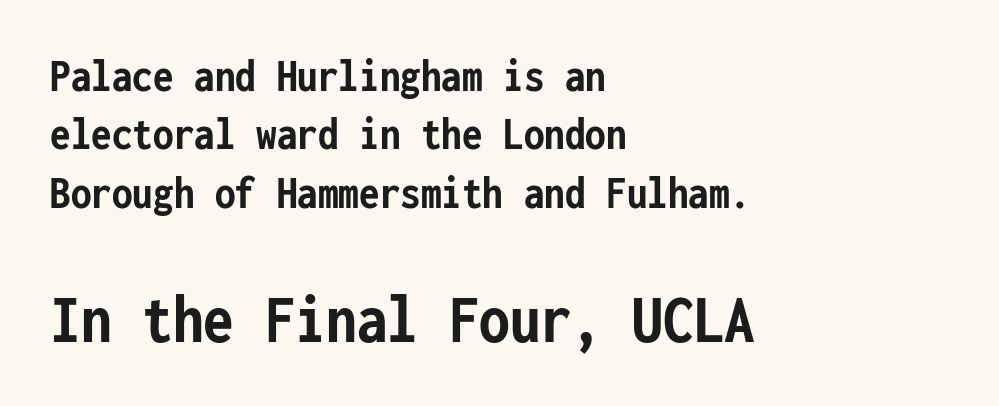
Q: Is the text bold? A: Yes.
Q: Is the text italic (slanted)? A: No, it is upright.
Q: Is the typeface a serif or a sans-serif typeface? A: Sans-serif.
Q: Is the text underlined? A: No.
Q: How is the paragraph aligned? A: Left-aligned.
Q: Is the spacing between letters normal or unusually wide? A: Normal.
Q: Which block of text is set in a larger size, the first (top) or the second (bottom)? A: The second (bottom) one.
Q: Width (condensed, normal, or wide)? A: Condensed.
Q: Stroke contrast? A: Low.
Q: x-height? A: Medium.
Q: Monospaced? A: Yes.
